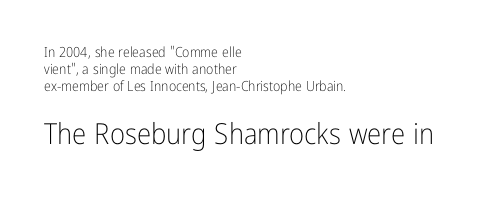
The image shows 29 px light, condensed sans-serif type, upright; set left-aligned, line spacing 1.22x, normal letter spacing, not underlined; the second (bottom) block is 2.07x larger; low stroke contrast and a medium x-height.
